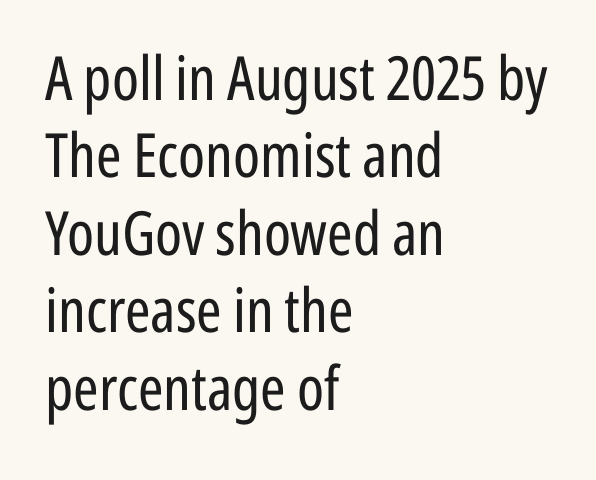
The image shows 61 px regular-weight, condensed sans-serif type, upright; set left-aligned, normal line spacing (1.27x), normal letter spacing, not underlined; low stroke contrast and a medium x-height.
